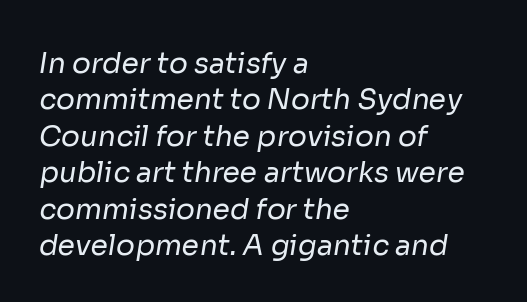
The image shows 28 px regular-weight sans-serif type; set left-aligned, normal line spacing (1.3x), normal letter spacing, not underlined; low stroke contrast and a medium x-height.
